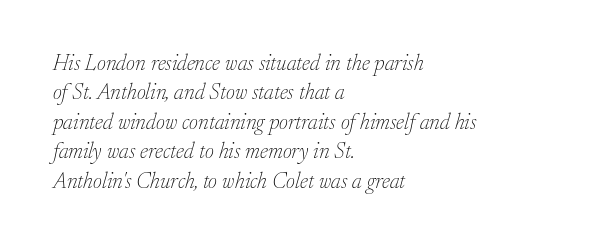
The area under the type is left untouched. Does the lettering tilt? It does — this is italic. Each word holds together tightly as a unit, with standard inter-letter gaps. Bold? No — there's no thickening of the strokes. Visually the block forms a straight wall on the left and a jagged coastline on the right. The passage shown stacks its lines at a standard gap.
